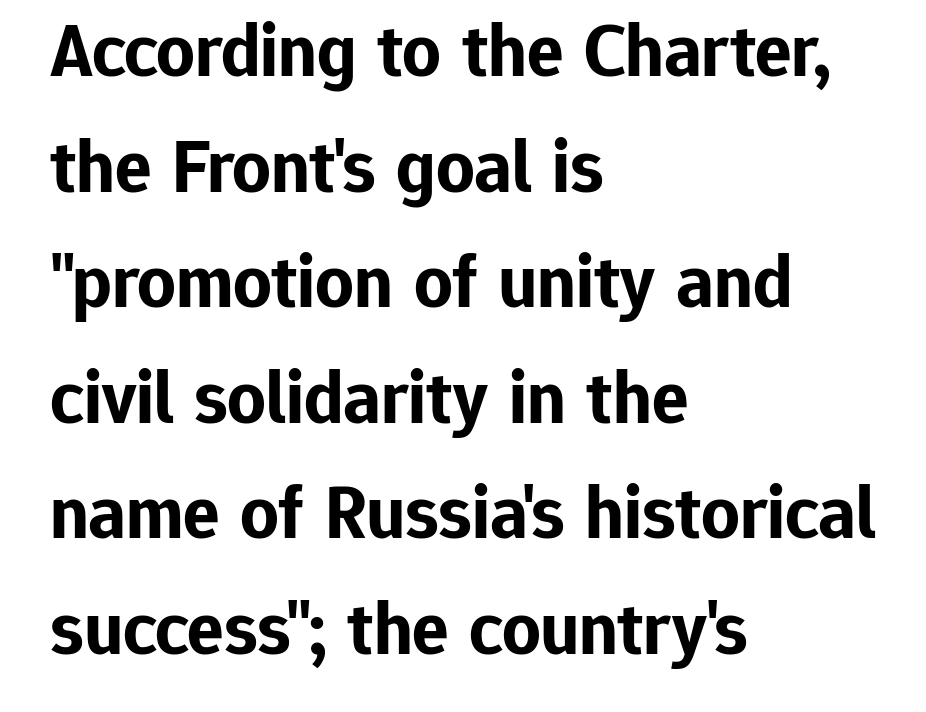
The image shows 76 px bold sans-serif type, upright; set left-aligned, normal line spacing (1.52x), normal letter spacing, not underlined; low stroke contrast and a medium x-height.
